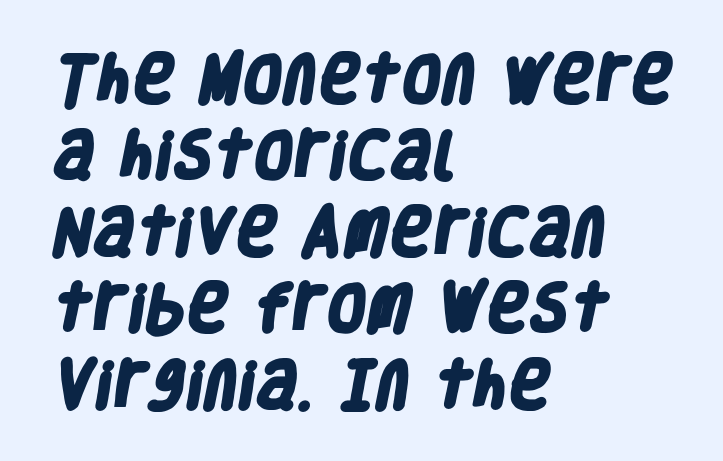
The image shows 52 px heavy, condensed sans-serif type; set left-aligned, normal line spacing (1.47x), normal letter spacing, not underlined; low stroke contrast and a large x-height.
